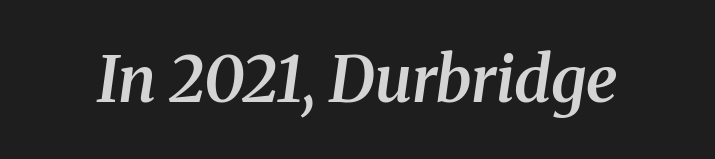
Q: Is the text bold? A: Semi-bold.
Q: Is the text italic (slanted)? A: Yes, it leans right by about 8 degrees.
Q: Is the typeface a serif or a sans-serif typeface? A: Serif.
Q: Is the text underlined? A: No.
Q: Is the spacing between letters normal or unusually wide? A: Normal.
Q: Width (condensed, normal, or wide)? A: Normal.
Q: Stroke contrast? A: Medium.
Q: x-height? A: Medium.
Q: Monospaced? A: No.
